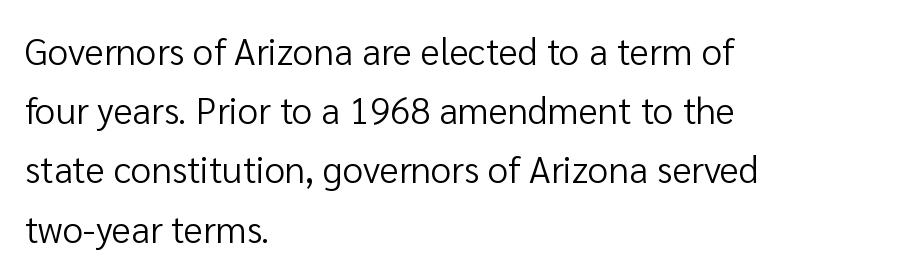
Q: Is the text bold? A: No.
Q: Is the text italic (slanted)? A: No, it is upright.
Q: Is the typeface a serif or a sans-serif typeface? A: Sans-serif.
Q: Is the text underlined? A: No.
Q: How is the paragraph aligned? A: Left-aligned.
Q: Is the spacing between letters normal or unusually wide? A: Normal.
Q: Is the spacing between lines tight, normal or loose? A: Normal.
Q: Width (condensed, normal, or wide)? A: Normal.
Q: Stroke contrast? A: Low.
Q: x-height? A: Medium.
Q: Monospaced? A: No.
